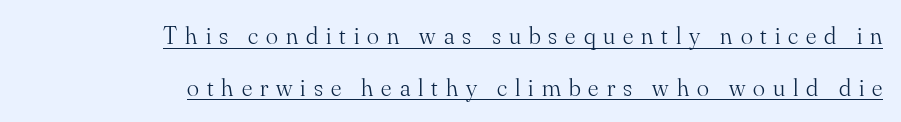
The image shows 25 px text type, upright; set right-aligned, loose line spacing (2.07x), unusually wide letter spacing (+0.32 em), underlined.
